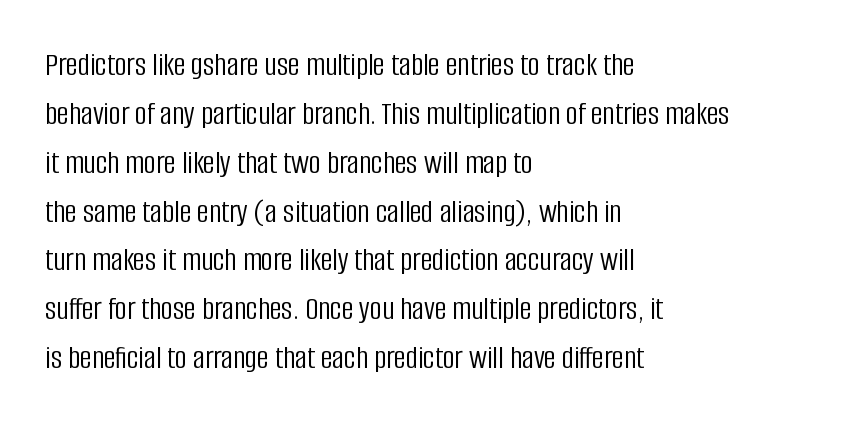
The image shows 33 px light, condensed sans-serif type, upright; set left-aligned, normal line spacing (1.48x), normal letter spacing, not underlined; low stroke contrast and a large x-height.
